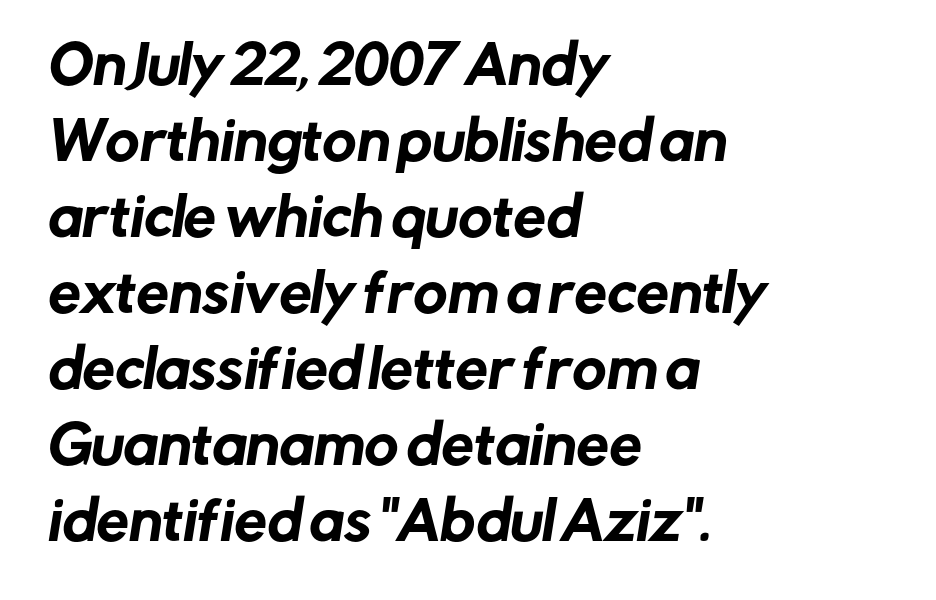
Q: Is the typeface a serif or a sans-serif typeface? A: Sans-serif.
Q: Is the text underlined? A: No.
Q: How is the paragraph aligned? A: Left-aligned.
Q: Is the spacing between letters normal or unusually wide? A: Normal.
Q: Is the spacing between lines tight, normal or loose? A: Normal.
Q: Width (condensed, normal, or wide)? A: Normal.
Q: Stroke contrast? A: Low.
Q: x-height? A: Medium.
Q: Monospaced? A: No.
